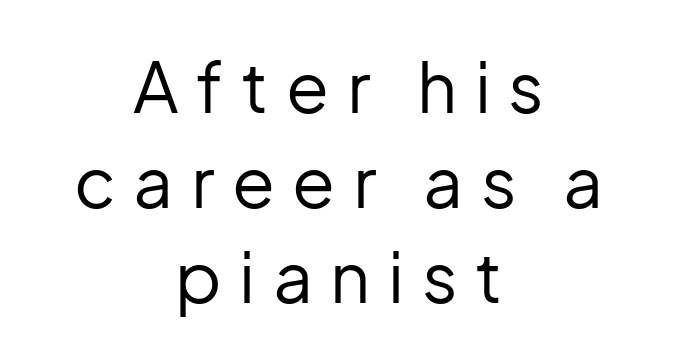
The image shows 70 px regular-weight sans-serif type, upright; set centered, normal line spacing (1.36x), unusually wide letter spacing (+0.25 em), not underlined; low stroke contrast and a medium x-height.
